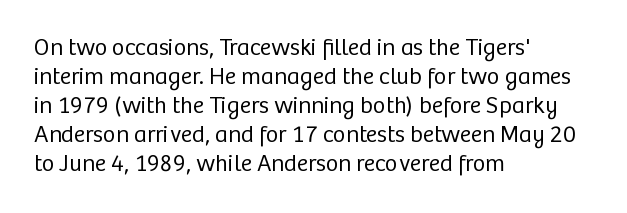
{"italic": "no", "bold": "no", "underline": "no", "align": "left", "line_spacing_ratio": 1.21, "letter_spacing": "normal", "letter_spacing_em": 0.0, "glyph_px": 24}
